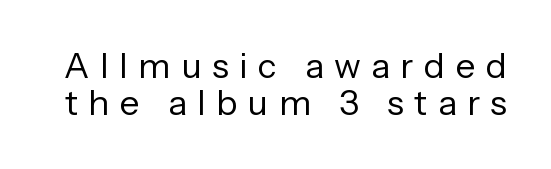
{"serif": "no", "italic": "no", "bold": "no", "weight": "regular", "width": "normal", "stroke_contrast": "low", "x_height": "medium", "monospaced": "no", "underline": "no", "line_spacing": "tight", "line_spacing_ratio": 1.06, "letter_spacing": "wide", "letter_spacing_em": 0.3, "glyph_px": 35}
